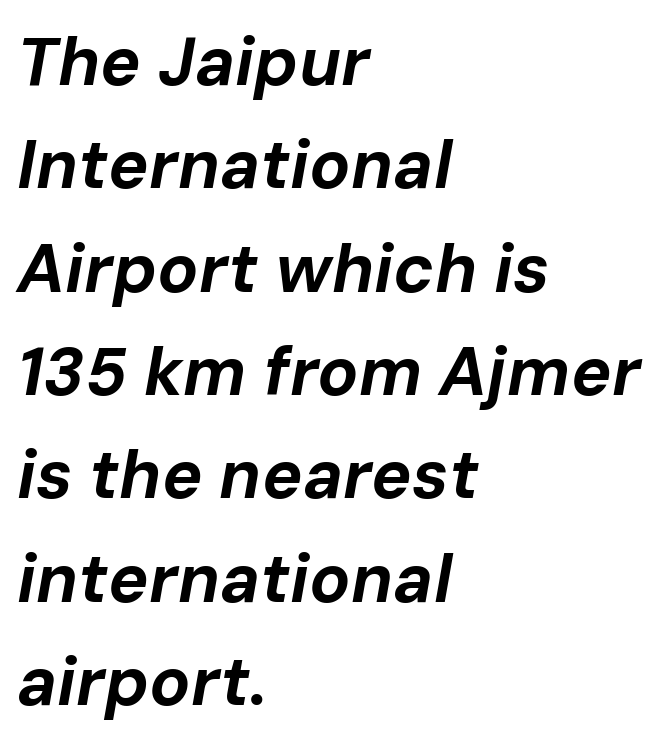
Q: Is the text bold? A: Yes.
Q: Is the text italic (slanted)? A: Yes, it leans right by about 10 degrees.
Q: Is the text underlined? A: No.
Q: How is the paragraph aligned? A: Left-aligned.
Q: Is the spacing between letters normal or unusually wide? A: Normal.
Q: Is the spacing between lines tight, normal or loose? A: Normal.
Q: Width (condensed, normal, or wide)? A: Normal.
Q: Stroke contrast? A: Low.
Q: x-height? A: Medium.
Q: Monospaced? A: No.
